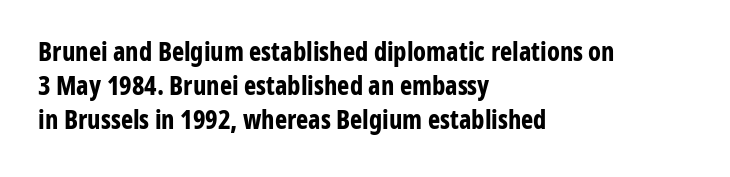
{"italic": "no", "bold": "yes", "underline": "no", "align": "left", "line_spacing": "normal", "line_spacing_ratio": 1.3, "letter_spacing": "normal", "letter_spacing_em": 0.0, "glyph_px": 26}
